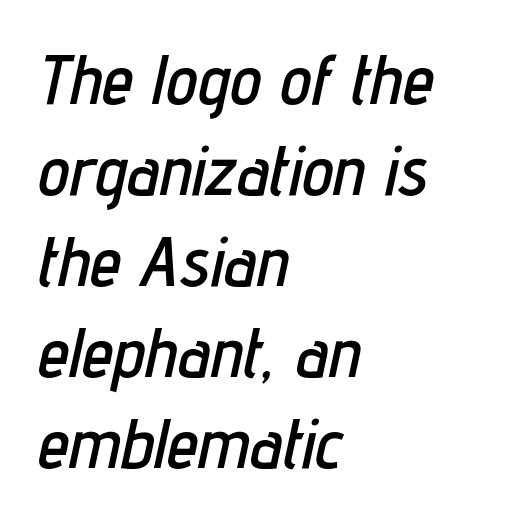
{"italic": "yes", "lean": "right", "slant_degrees": 12, "width": "condensed", "stroke_contrast": "low", "x_height": "medium", "monospaced": "no", "underline": "no", "align": "left", "line_spacing": "normal", "line_spacing_ratio": 1.28, "letter_spacing": "normal", "letter_spacing_em": 0.0, "glyph_px": 71}
